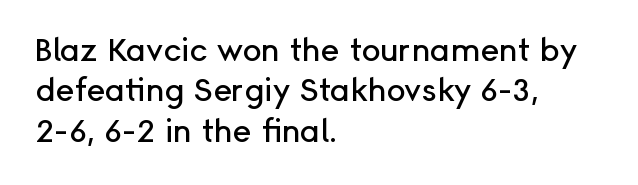
The passage shown is typeset with a sans-serif family. The strip under each line holds only bare page. Regarding leading, the lines here are spaced in the standard way. Looks like regular typesetting: each glyph gets only the width it needs. Left-aligned paragraph, ragged on the right. Upright lettering throughout.
